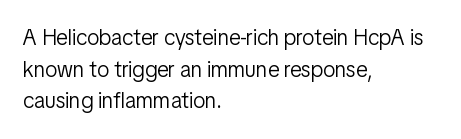
Ordinary non-slanted type is in use. Whoever set this chose a conventional vertical rhythm. Nothing unusual about the tracking: characters are spaced as the font intends. Every row of glyphs begins at an identical x-position on the left.
